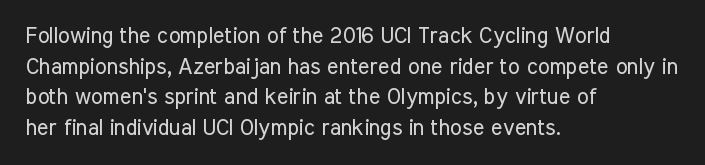
Q: Is the text bold? A: No.
Q: Is the text italic (slanted)? A: No, it is upright.
Q: Is the text underlined? A: No.
Q: How is the paragraph aligned? A: Left-aligned.
Q: Is the spacing between letters normal or unusually wide? A: Normal.
Q: Is the spacing between lines tight, normal or loose? A: Normal.
